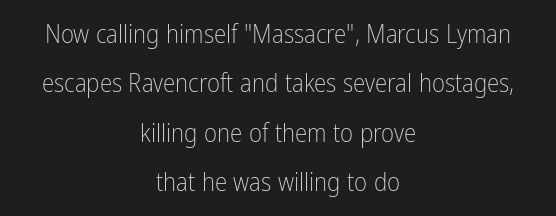
Baseline-to-baseline distance is far greater than the letter height. Compared with a flush-left layout, this one balances lines on the center instead. Default kerning and tracking; the words read as compact shapes. No extra ink here — the face is not bold. Beneath every word, the page is bare.
